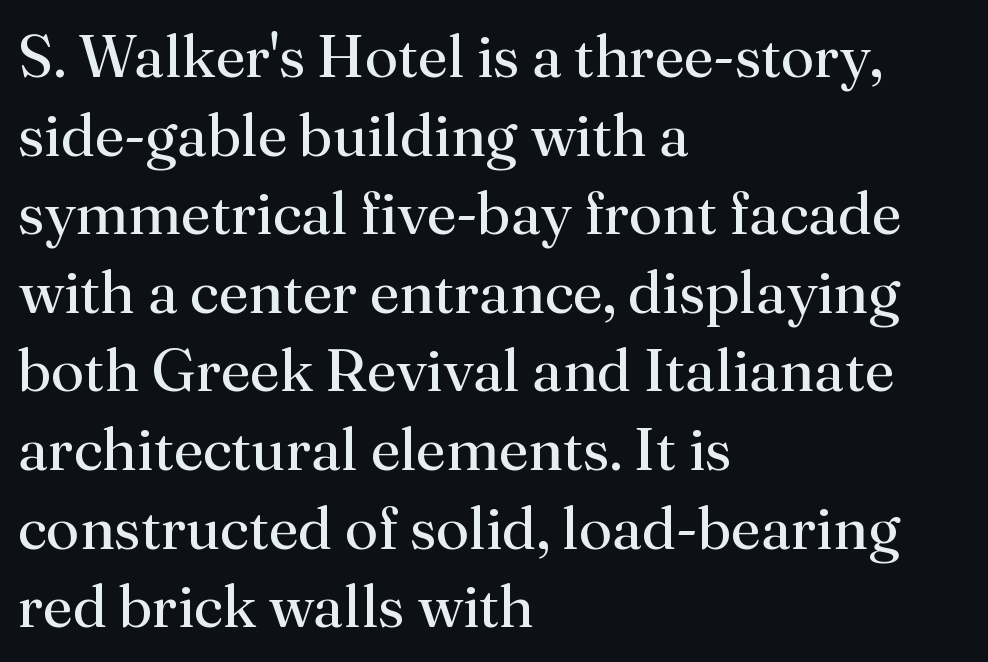
Q: Is the text bold? A: No.
Q: Is the text italic (slanted)? A: No, it is upright.
Q: Is the typeface a serif or a sans-serif typeface? A: Serif.
Q: Is the text underlined? A: No.
Q: How is the paragraph aligned? A: Left-aligned.
Q: Is the spacing between letters normal or unusually wide? A: Normal.
Q: Is the spacing between lines tight, normal or loose? A: Normal.
Q: Width (condensed, normal, or wide)? A: Normal.
Q: Stroke contrast? A: Medium.
Q: x-height? A: Small.
Q: Monospaced? A: No.
